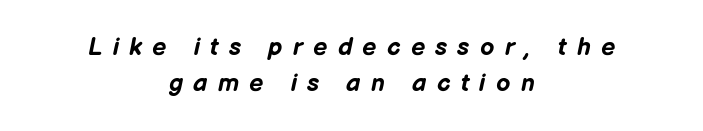
Q: Is the text bold? A: Yes.
Q: Is the text italic (slanted)? A: Yes, it leans right by about 12 degrees.
Q: Is the text underlined? A: No.
Q: How is the paragraph aligned? A: Centered.
Q: Is the spacing between letters normal or unusually wide? A: Unusually wide.
Q: Is the spacing between lines tight, normal or loose? A: Normal.
